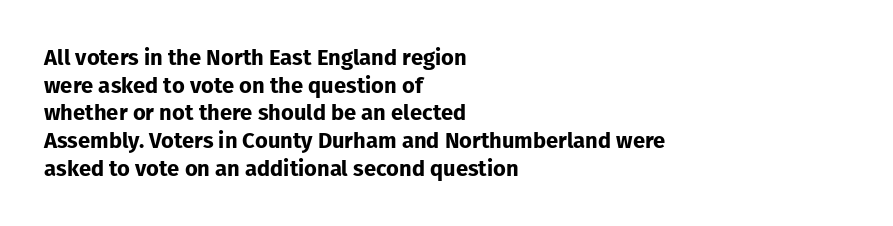
These words are printed bold, with thick strokes throughout. The string is rendered with underlining switched off. What's the leading like? Ordinary, nothing unusual. Tracking value appears to be zero — textbook default spacing. This rendering uses left alignment, leaving the right contour irregular. Every stem runs plumb, perpendicular to the baseline.
